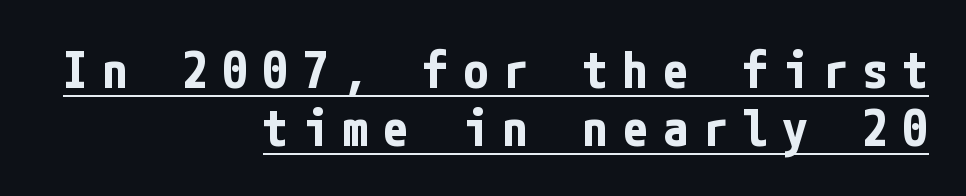
Q: Is the text bold? A: Yes.
Q: Is the text italic (slanted)? A: No, it is upright.
Q: Is the typeface a serif or a sans-serif typeface? A: Sans-serif.
Q: Is the text underlined? A: Yes.
Q: How is the paragraph aligned? A: Right-aligned.
Q: Is the spacing between letters normal or unusually wide? A: Unusually wide.
Q: Width (condensed, normal, or wide)? A: Condensed.
Q: Stroke contrast? A: Low.
Q: x-height? A: Medium.
